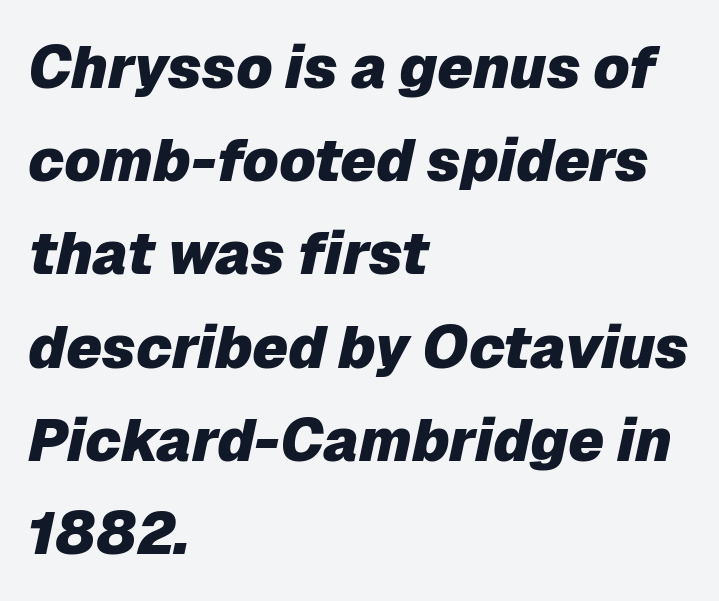
Q: Is the text bold? A: Yes.
Q: Is the text italic (slanted)? A: Yes, it leans right by about 12 degrees.
Q: Is the text underlined? A: No.
Q: How is the paragraph aligned? A: Left-aligned.
Q: Is the spacing between letters normal or unusually wide? A: Normal.
Q: Is the spacing between lines tight, normal or loose? A: Normal.
Q: Width (condensed, normal, or wide)? A: Normal.
Q: Stroke contrast? A: Low.
Q: x-height? A: Medium.
Q: Monospaced? A: No.
